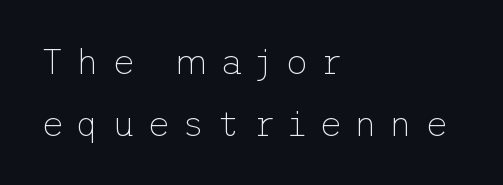
Q: Is the text bold? A: No.
Q: Is the text italic (slanted)? A: No, it is upright.
Q: Is the typeface a serif or a sans-serif typeface? A: Sans-serif.
Q: Is the text underlined? A: No.
Q: How is the paragraph aligned? A: Left-aligned.
Q: Is the spacing between letters normal or unusually wide? A: Unusually wide.
Q: Width (condensed, normal, or wide)? A: Normal.
Q: Stroke contrast? A: Low.
Q: x-height? A: Medium.
